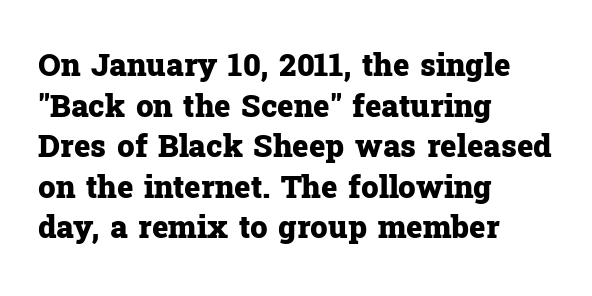
The image shows 31 px heavy serif type, upright; set left-aligned, normal line spacing (1.31x), normal letter spacing, not underlined; low stroke contrast and a medium x-height.
